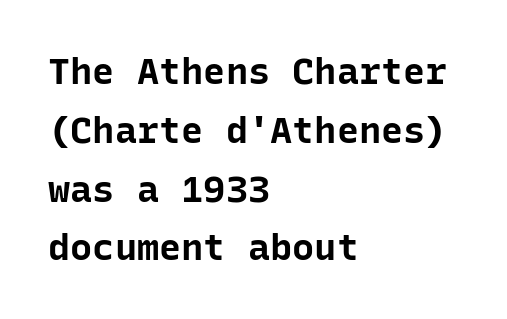
Students, observe: this is what conventionally led text looks like. Casual observation: everything's shoved over to the left. Inter-character spacing is left at the font's built-in metrics. This sample uses an upright cut, with every glyph sitting square on the baseline.
